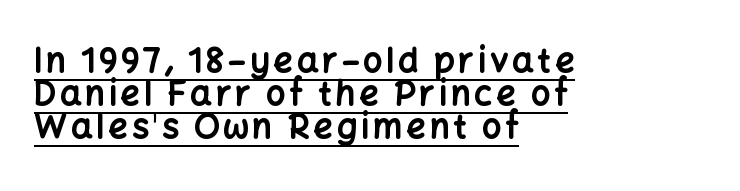
{"serif": "no", "italic": "no", "bold": "yes", "weight": "bold", "width": "normal", "stroke_contrast": "low", "x_height": "medium", "monospaced": "no", "underline": "yes", "align": "left", "line_spacing": "tight", "line_spacing_ratio": 0.97, "glyph_px": 34}
